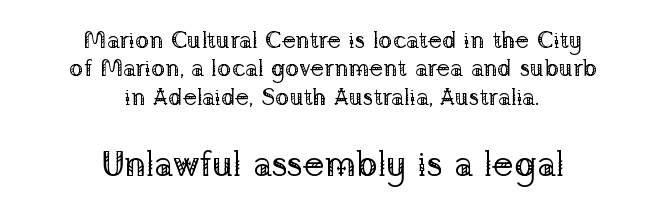
You could not count columns in this text — the font is proportionally spaced. The compositor balanced each line on the midline. Regarding serifs, this sample has them. This is the regular roman posture of the typeface. Does extra space separate the letters? No, they use regular spacing. You get the small type first, then a jump to larger type.
